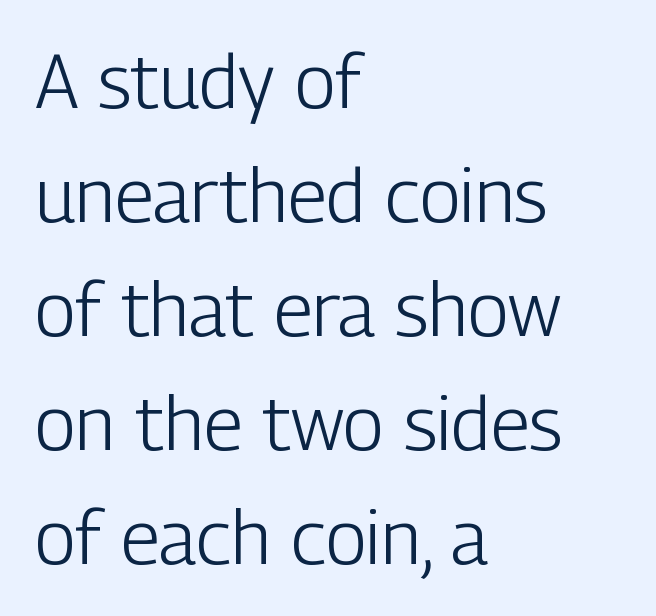
{"serif": "no", "italic": "no", "bold": "no", "weight": "light", "width": "condensed", "stroke_contrast": "low", "x_height": "medium", "monospaced": "no", "underline": "no", "align": "left", "line_spacing": "normal", "line_spacing_ratio": 1.52, "letter_spacing": "normal", "letter_spacing_em": 0.0, "glyph_px": 75}
